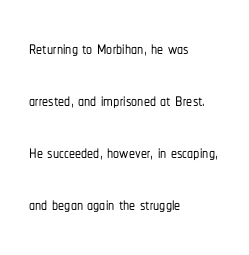
{"italic": "no", "underline": "no", "align": "left", "line_spacing": "loose", "line_spacing_ratio": 2.17, "letter_spacing": "normal", "letter_spacing_em": 0.0, "glyph_px": 24}
